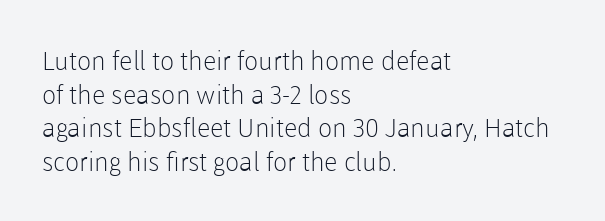
Q: Is the text bold? A: No.
Q: Is the text italic (slanted)? A: No, it is upright.
Q: Is the text underlined? A: No.
Q: How is the paragraph aligned? A: Left-aligned.
Q: Is the spacing between letters normal or unusually wide? A: Normal.
Q: Is the spacing between lines tight, normal or loose? A: Normal.
